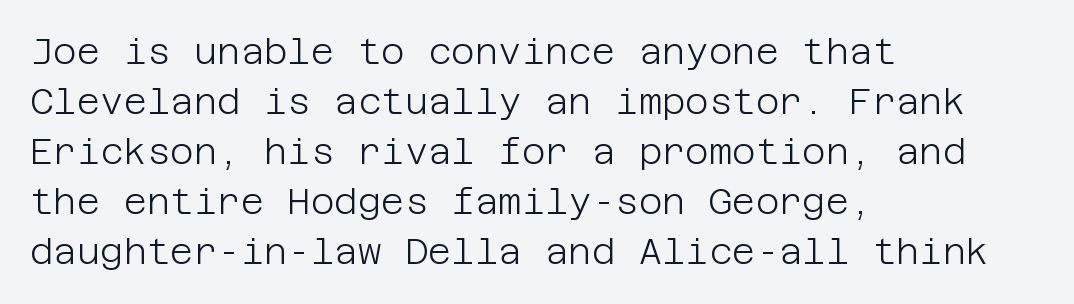
The image shows 36 px light sans-serif type, upright; set left-aligned, normal line spacing (1.39x), normal letter spacing, not underlined; low stroke contrast and a large x-height.
